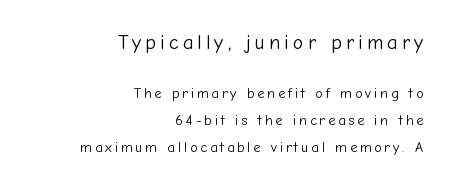
{"italic": "no", "bold": "no", "underline": "no", "align": "right", "line_spacing": "loose", "line_spacing_ratio": 1.92, "letter_spacing": "wide", "letter_spacing_em": 0.21, "larger_block": "first", "size_ratio": 1.43, "glyph_px": 20}
